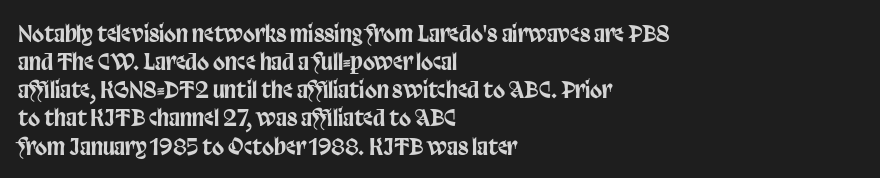
{"italic": "no", "underline": "no", "align": "left", "line_spacing": "normal", "line_spacing_ratio": 1.28, "letter_spacing": "normal", "letter_spacing_em": 0.0, "glyph_px": 22}
